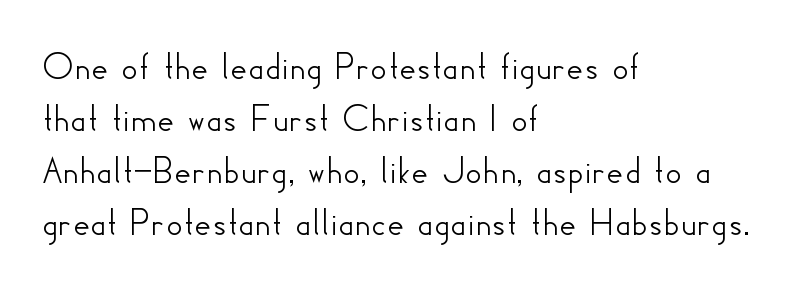
Q: Is the text italic (slanted)? A: No, it is upright.
Q: Is the typeface a serif or a sans-serif typeface? A: Sans-serif.
Q: Is the text underlined? A: No.
Q: How is the paragraph aligned? A: Left-aligned.
Q: Is the spacing between letters normal or unusually wide? A: Normal.
Q: Is the spacing between lines tight, normal or loose? A: Normal.
Q: Width (condensed, normal, or wide)? A: Normal.
Q: Stroke contrast? A: Low.
Q: x-height? A: Small.
Q: Monospaced? A: No.
